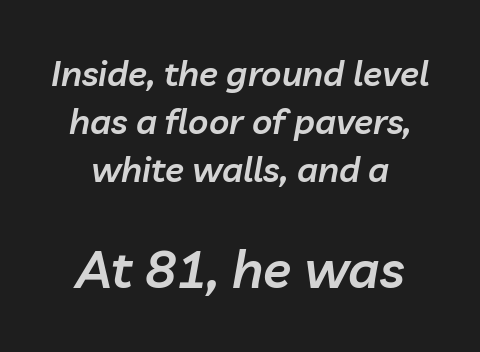
Q: Is the text bold? A: Semi-bold.
Q: Is the text italic (slanted)? A: Yes, it leans right by about 10 degrees.
Q: Is the text underlined? A: No.
Q: Is the spacing between letters normal or unusually wide? A: Normal.
Q: Is the spacing between lines tight, normal or loose? A: Normal.
Q: Which block of text is set in a larger size, the first (top) or the second (bottom)? A: The second (bottom) one.
Q: Width (condensed, normal, or wide)? A: Normal.
Q: Stroke contrast? A: Low.
Q: x-height? A: Medium.
Q: Monospaced? A: No.
